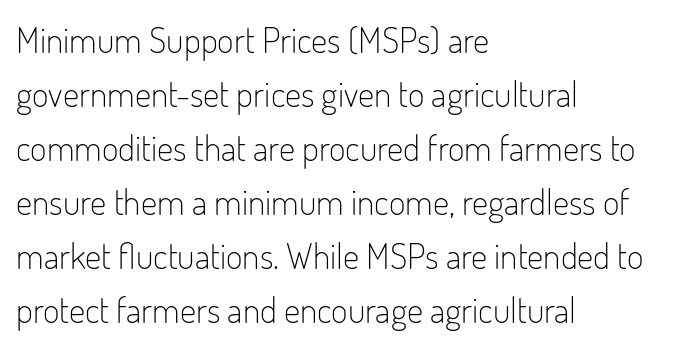
Q: Is the text bold? A: No.
Q: Is the text italic (slanted)? A: No, it is upright.
Q: Is the typeface a serif or a sans-serif typeface? A: Sans-serif.
Q: Is the text underlined? A: No.
Q: How is the paragraph aligned? A: Left-aligned.
Q: Is the spacing between letters normal or unusually wide? A: Normal.
Q: Is the spacing between lines tight, normal or loose? A: Normal.
Q: Width (condensed, normal, or wide)? A: Condensed.
Q: Stroke contrast? A: Low.
Q: x-height? A: Small.
Q: Monospaced? A: No.
